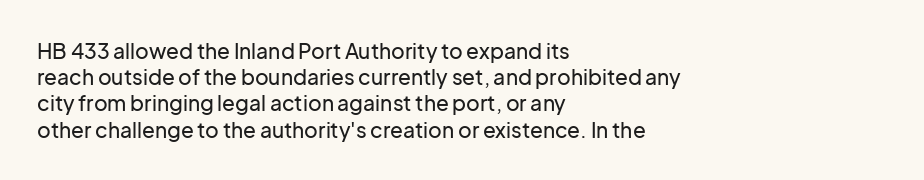
A typesetter would call this leading conventional body-copy spacing. Upright lettering throughout. This rendering uses left alignment, leaving the right contour irregular. The letterforms sit shoulder to shoulder at normal distance. Decoration check: the copy has no underline.
